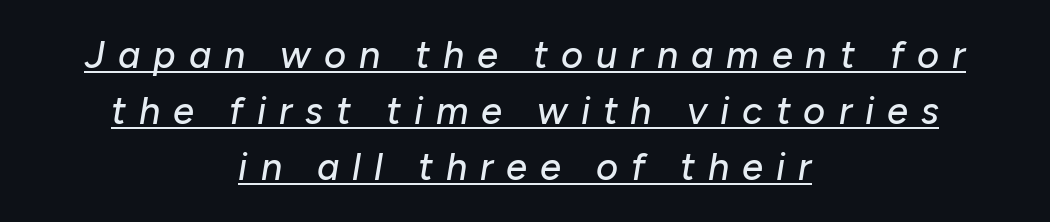
Q: Is the text italic (slanted)? A: Yes, it leans right by about 10 degrees.
Q: Is the text underlined? A: Yes.
Q: How is the paragraph aligned? A: Centered.
Q: Is the spacing between letters normal or unusually wide? A: Unusually wide.
Q: Is the spacing between lines tight, normal or loose? A: Normal.
Q: Width (condensed, normal, or wide)? A: Normal.
Q: Stroke contrast? A: Low.
Q: x-height? A: Medium.
Q: Monospaced? A: No.
